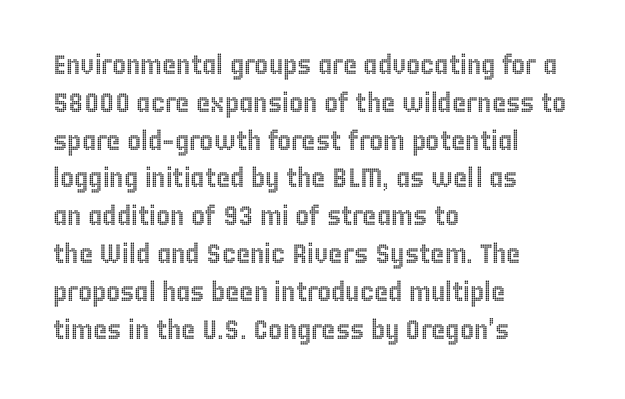
Q: Is the text italic (slanted)? A: No, it is upright.
Q: Is the text underlined? A: No.
Q: How is the paragraph aligned? A: Left-aligned.
Q: Is the spacing between letters normal or unusually wide? A: Normal.
Q: Is the spacing between lines tight, normal or loose? A: Normal.
